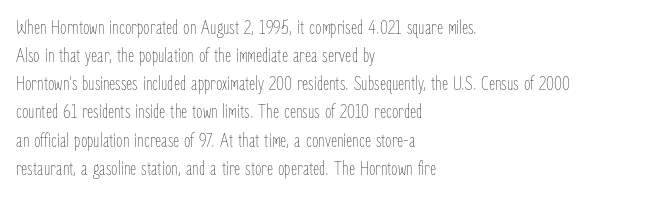
The image shows 21 px text type, upright; set left-aligned, normal line spacing (1.34x), normal letter spacing, not underlined.
